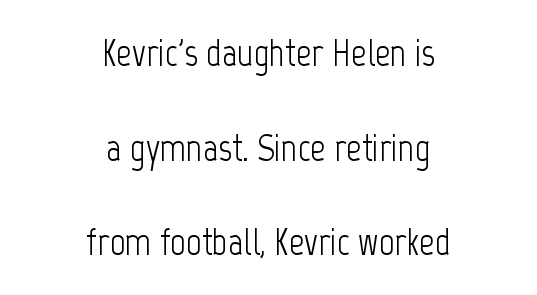
Q: Is the text bold? A: No.
Q: Is the text italic (slanted)? A: No, it is upright.
Q: Is the typeface a serif or a sans-serif typeface? A: Sans-serif.
Q: Is the text underlined? A: No.
Q: How is the paragraph aligned? A: Centered.
Q: Is the spacing between letters normal or unusually wide? A: Normal.
Q: Is the spacing between lines tight, normal or loose? A: Loose.
Q: Width (condensed, normal, or wide)? A: Condensed.
Q: Stroke contrast? A: Low.
Q: x-height? A: Medium.
Q: Monospaced? A: No.
